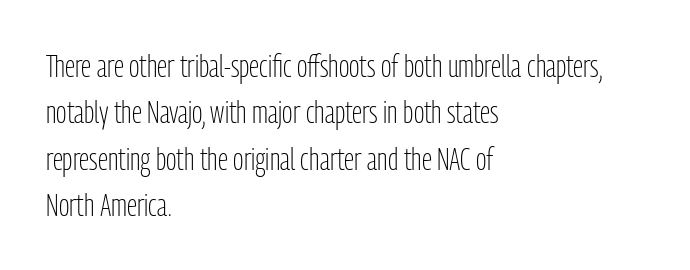
{"serif": "no", "italic": "no", "bold": "no", "weight": "light", "width": "condensed", "stroke_contrast": "low", "x_height": "medium", "monospaced": "no", "underline": "no", "align": "left", "line_spacing": "normal", "line_spacing_ratio": 1.5, "letter_spacing": "normal", "letter_spacing_em": 0.0, "glyph_px": 31}
